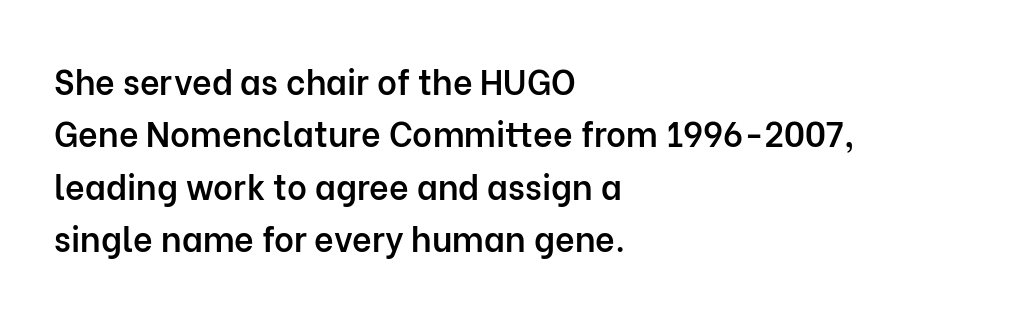
{"serif": "no", "italic": "no", "bold": "semi", "weight": "semibold", "width": "normal", "stroke_contrast": "low", "x_height": "medium", "monospaced": "no", "underline": "no", "align": "left", "line_spacing": "normal", "line_spacing_ratio": 1.54, "letter_spacing": "normal", "letter_spacing_em": 0.0, "glyph_px": 34}
